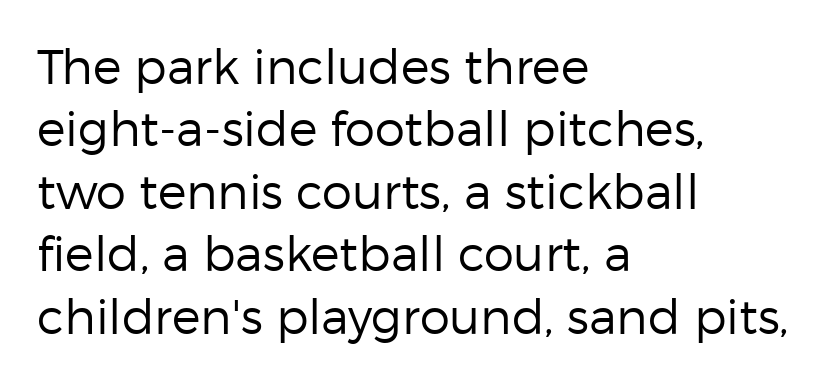
{"serif": "no", "italic": "no", "bold": "no", "weight": "regular", "width": "normal", "stroke_contrast": "low", "x_height": "medium", "monospaced": "no", "underline": "no", "align": "left", "line_spacing": "normal", "line_spacing_ratio": 1.3, "letter_spacing": "normal", "letter_spacing_em": 0.0, "glyph_px": 48}
